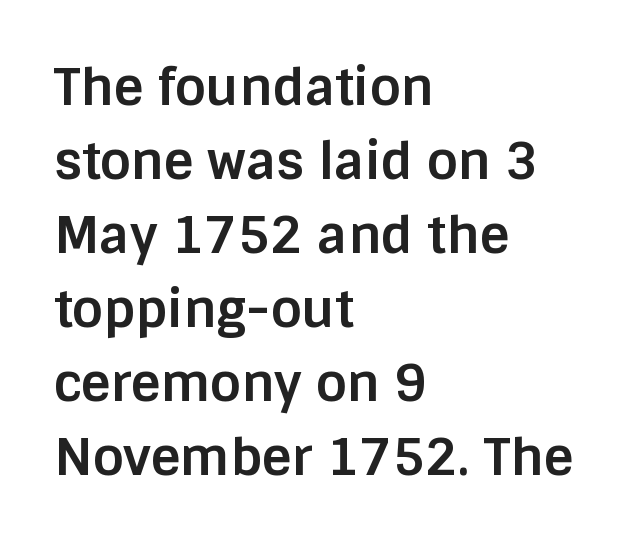
{"serif": "no", "italic": "no", "bold": "yes", "weight": "bold", "width": "normal", "stroke_contrast": "low", "x_height": "large", "monospaced": "no", "underline": "no", "align": "left", "line_spacing": "normal", "line_spacing_ratio": 1.45, "letter_spacing": "normal", "letter_spacing_em": 0.0, "glyph_px": 51}
